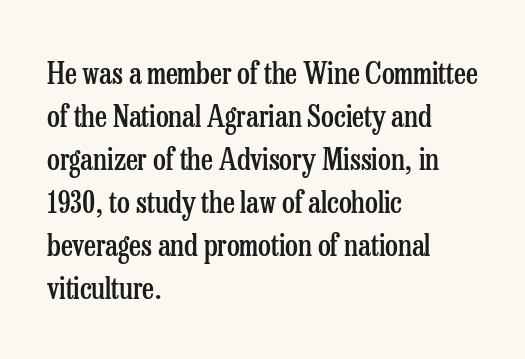
Vertical strokes here are truly vertical. Caption: standard tracking, unaltered. The characters display serif detailing at their extremities. The ragged edge is on the right, which tells us the setting is flush left. Note the varied advance widths — an 'i' is clearly narrower than an 'm'.
